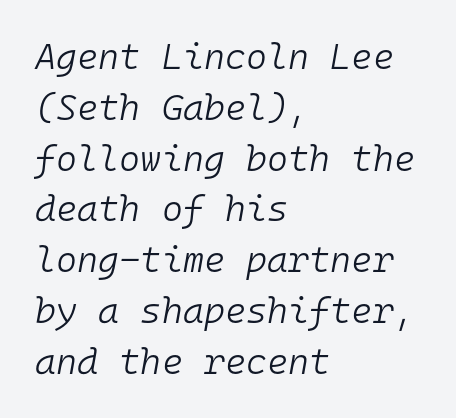
Only glyphs here, with clear space below each row. You could count columns in this text — the font is strictly monospaced. Nothing heavy about these letters — not bold at all. Characters are canted at an angle relative to the baseline's perpendicular. The lines sit at an ordinary, default distance from one another.
